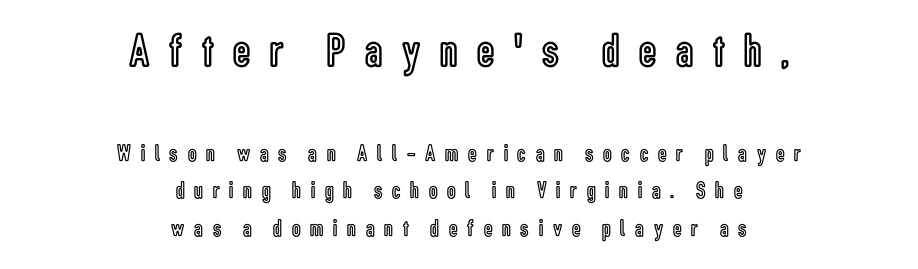
Does the lettering tilt? It doesn't — this is upright. Think of a printed novel: that variable character pitch is what you see here. The glyphs are unaccompanied by any horizontal stroke below them. The passage shown has open, widely tracked lettering throughout.
